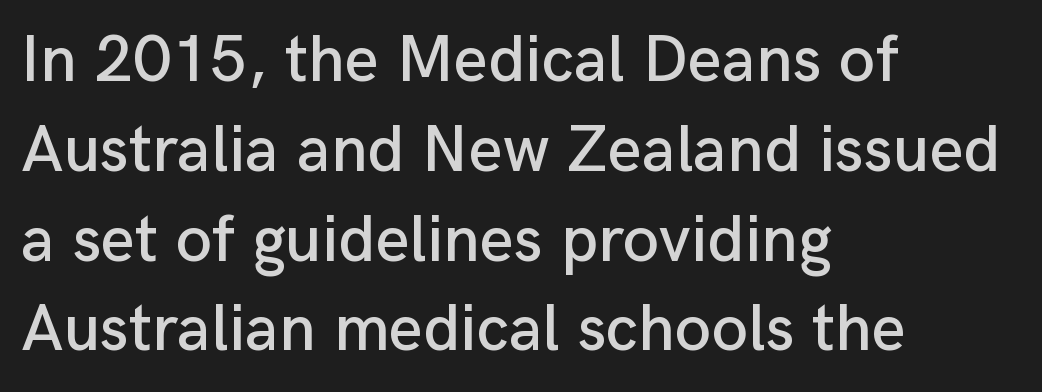
{"serif": "no", "italic": "no", "width": "normal", "stroke_contrast": "low", "x_height": "medium", "monospaced": "no", "underline": "no", "align": "left", "line_spacing": "normal", "line_spacing_ratio": 1.36, "letter_spacing": "normal", "letter_spacing_em": 0.0, "glyph_px": 66}
